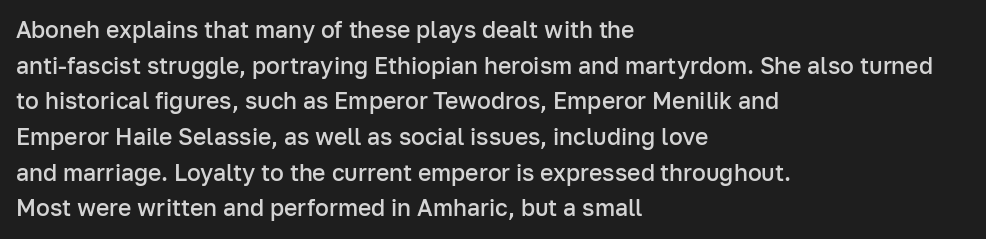
The image shows 23 px text type, upright; set left-aligned, normal line spacing (1.55x), normal letter spacing, not underlined.
